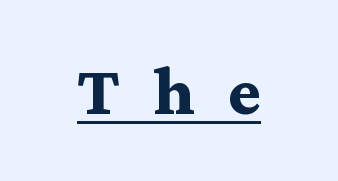
This sample has the flowing, uneven cadence of proportional lettering. Emphasis is given by a line drawn under the lettering. Students, note that the glyphs here are deliberately spaced far apart. Serifs: yes, visible at the terminals of the letterforms. The lettering stays uniformly vertical, giving the passage a roman look.
